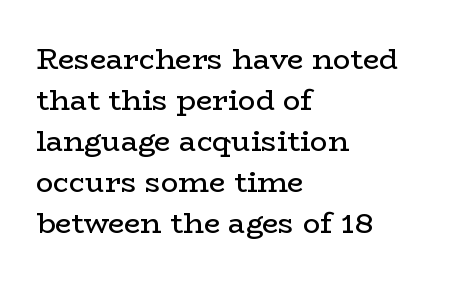
{"serif": "yes", "italic": "no", "bold": "no", "weight": "regular", "width": "wide", "stroke_contrast": "low", "x_height": "medium", "monospaced": "no", "underline": "no", "align": "left", "line_spacing": "normal", "line_spacing_ratio": 1.41, "letter_spacing": "normal", "letter_spacing_em": 0.0, "glyph_px": 29}
